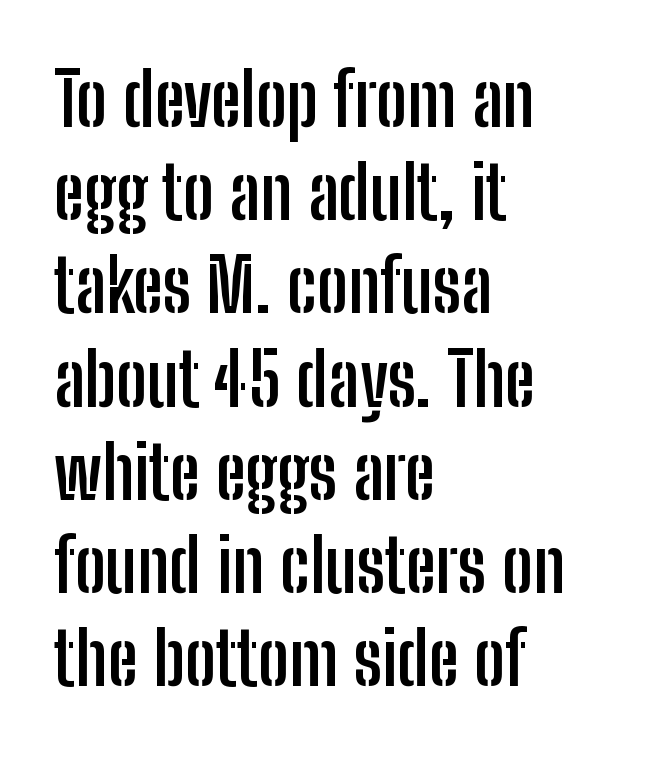
Q: Is the text bold? A: Yes.
Q: Is the text italic (slanted)? A: No, it is upright.
Q: Is the typeface a serif or a sans-serif typeface? A: Sans-serif.
Q: Is the text underlined? A: No.
Q: How is the paragraph aligned? A: Left-aligned.
Q: Is the spacing between letters normal or unusually wide? A: Normal.
Q: Is the spacing between lines tight, normal or loose? A: Normal.
Q: Width (condensed, normal, or wide)? A: Condensed.
Q: Stroke contrast? A: Low.
Q: x-height? A: Medium.
Q: Monospaced? A: No.
